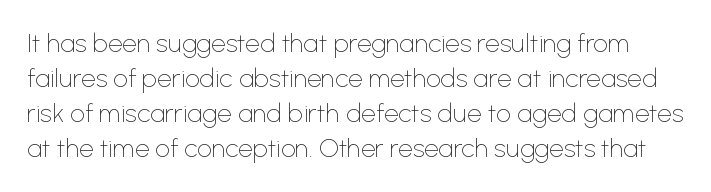
Q: Is the text bold? A: No.
Q: Is the text italic (slanted)? A: No, it is upright.
Q: Is the text underlined? A: No.
Q: Is the spacing between letters normal or unusually wide? A: Normal.
Q: Is the spacing between lines tight, normal or loose? A: Normal.
